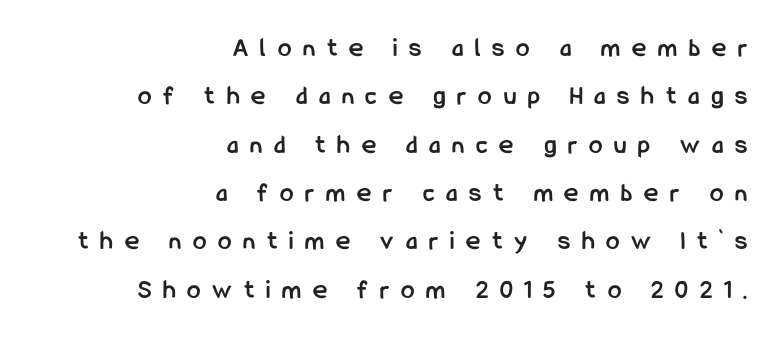
{"italic": "no", "bold": "yes", "underline": "no", "align": "right", "line_spacing_ratio": 1.79, "letter_spacing": "wide", "letter_spacing_em": 0.44, "glyph_px": 27}
